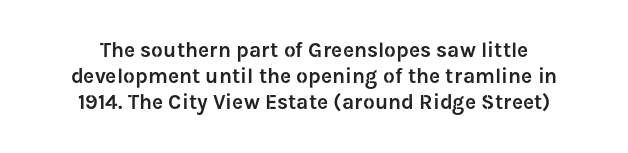
The image shows 21 px text type, upright; set normal line spacing (1.25x), normal letter spacing, not underlined.
